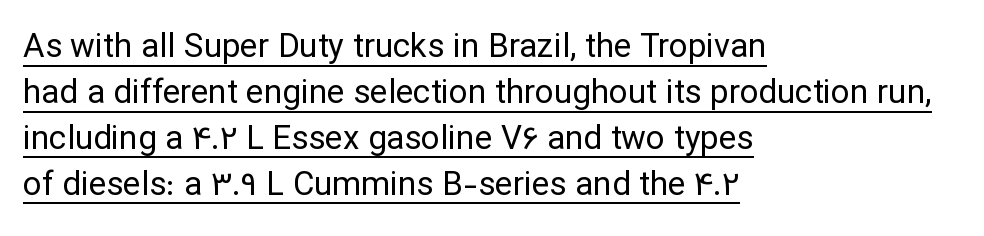
Q: Is the text bold? A: No.
Q: Is the text italic (slanted)? A: No, it is upright.
Q: Is the typeface a serif or a sans-serif typeface? A: Sans-serif.
Q: Is the text underlined? A: Yes.
Q: How is the paragraph aligned? A: Left-aligned.
Q: Is the spacing between letters normal or unusually wide? A: Normal.
Q: Is the spacing between lines tight, normal or loose? A: Normal.
Q: Width (condensed, normal, or wide)? A: Normal.
Q: Stroke contrast? A: Low.
Q: x-height? A: Medium.
Q: Monospaced? A: No.
